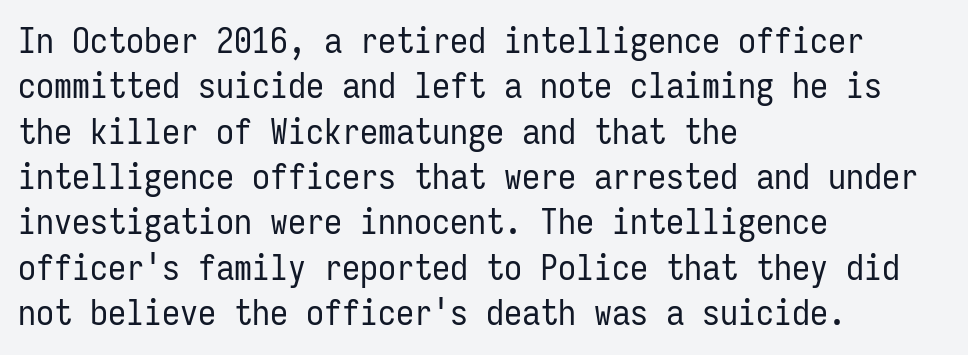
Monospaced: the letters line up in strict vertical columns. The strip under each line holds only bare page. Here the glyphs are tracked normally, forming tight word shapes. In terms of letterform style, serifs are entirely absent. Every character sits straight up, as roman type does.
